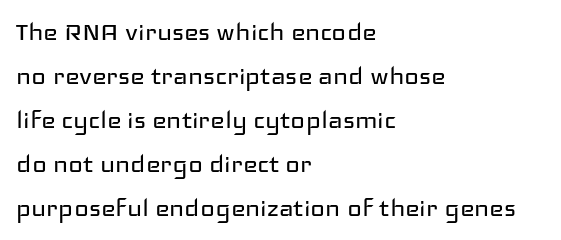
The image shows 31 px regular-weight, wide sans-serif type, upright; set left-aligned, normal line spacing (1.42x), normal letter spacing, not underlined; low stroke contrast and a medium x-height.
